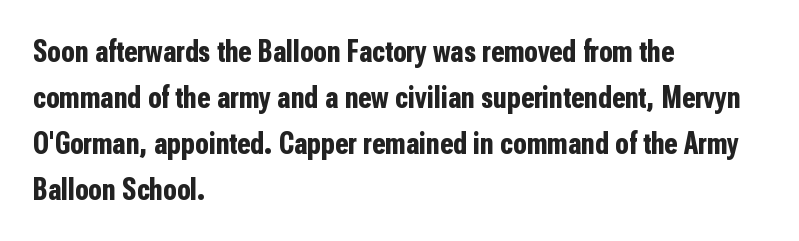
The horizontal fit of the characters is conventional and even. If you drew a line through each stem, it would be perfectly vertical. Line starts are locked; line ends wander. Its strokes are broad and dark, the hallmark of bold type. Letterform terminals end flat and unadorned throughout the passage.
